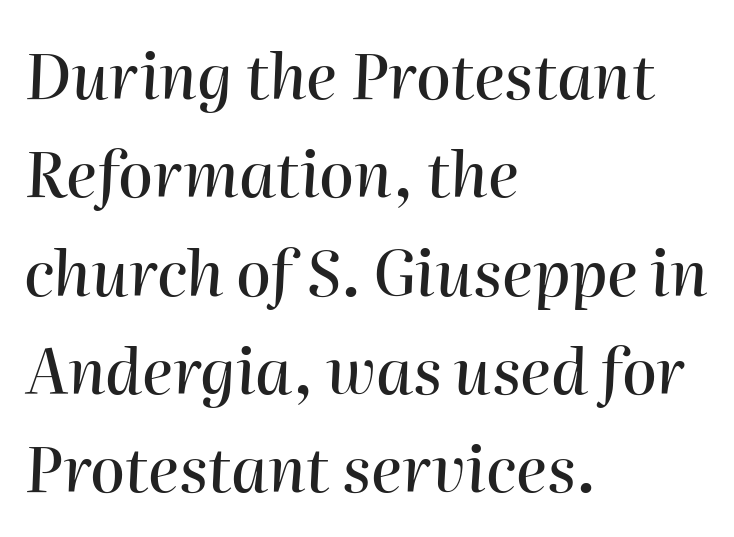
The image shows 63 px text type, italic (leaning right); set left-aligned, normal line spacing (1.56x), normal letter spacing, not underlined; high stroke contrast and a medium x-height.
